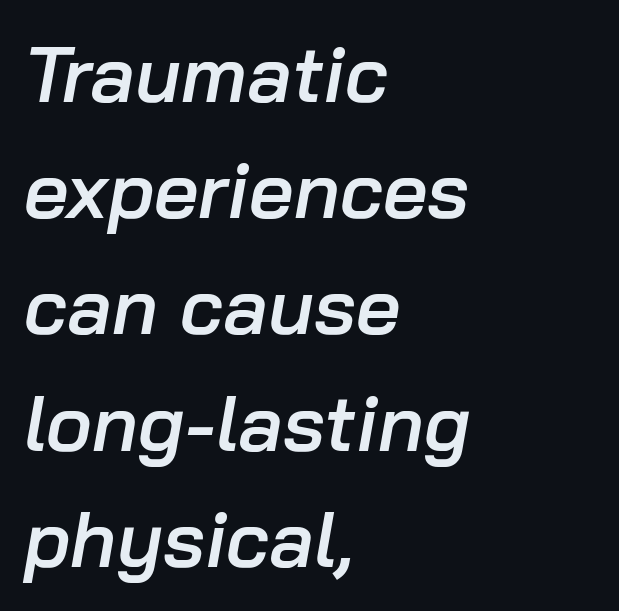
The image shows 78 px semibold type, italic (leaning right); set left-aligned, normal line spacing (1.49x), normal letter spacing, not underlined; low stroke contrast and a medium x-height.
